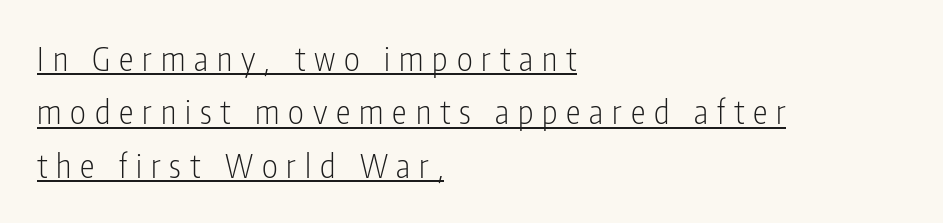
The image shows 33 px light, condensed sans-serif type, upright; set left-aligned, normal line spacing (1.62x), unusually wide letter spacing (+0.27 em), underlined; low stroke contrast and a medium x-height.
